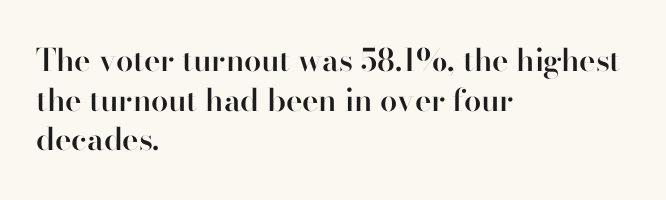
Q: Is the text bold? A: Semi-bold.
Q: Is the text italic (slanted)? A: No, it is upright.
Q: Is the typeface a serif or a sans-serif typeface? A: Sans-serif.
Q: Is the text underlined? A: No.
Q: How is the paragraph aligned? A: Left-aligned.
Q: Is the spacing between letters normal or unusually wide? A: Normal.
Q: Is the spacing between lines tight, normal or loose? A: Normal.
Q: Width (condensed, normal, or wide)? A: Normal.
Q: Stroke contrast? A: High.
Q: x-height? A: Small.
Q: Monospaced? A: No.
